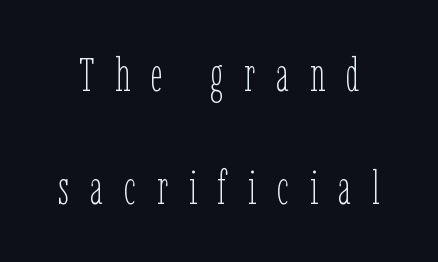
{"italic": "no", "bold": "no", "weight": "thin", "width": "condensed", "stroke_contrast": "low", "x_height": "medium", "monospaced": "no", "underline": "no", "line_spacing": "loose", "line_spacing_ratio": 2.4, "letter_spacing": "wide", "letter_spacing_em": 0.44, "glyph_px": 47}
